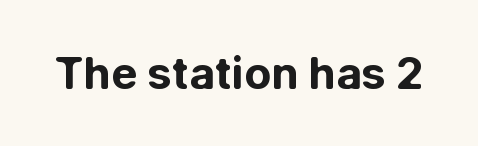
The image shows 44 px bold sans-serif type, upright; set normal letter spacing, not underlined; low stroke contrast and a medium x-height.
